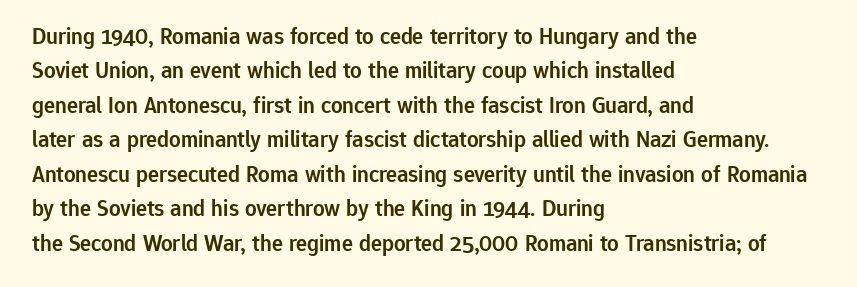
Q: Is the text bold? A: Semi-bold.
Q: Is the text italic (slanted)? A: No, it is upright.
Q: Is the text underlined? A: No.
Q: How is the paragraph aligned? A: Left-aligned.
Q: Is the spacing between letters normal or unusually wide? A: Normal.
Q: Is the spacing between lines tight, normal or loose? A: Normal.
